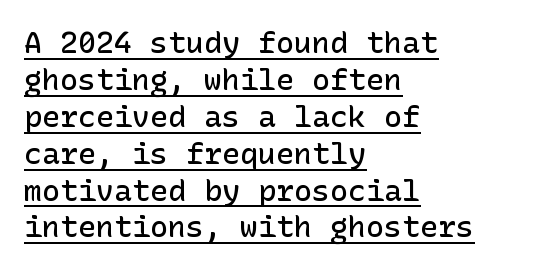
The image shows 30 px semibold sans-serif type, upright; set left-aligned, line spacing 1.23x, normal letter spacing, underlined; low stroke contrast and a medium x-height.
